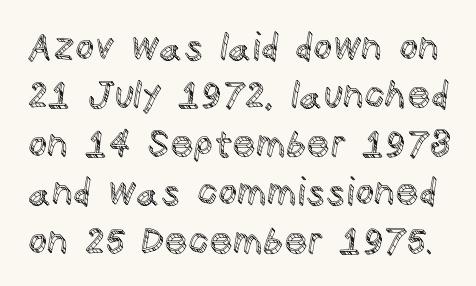
Q: Is the text italic (slanted)? A: Yes.
Q: Is the text underlined? A: No.
Q: Is the spacing between letters normal or unusually wide? A: Normal.
Q: Is the spacing between lines tight, normal or loose? A: Normal.
Q: Width (condensed, normal, or wide)? A: Normal.
Q: x-height? A: Large.
Q: Monospaced? A: No.
